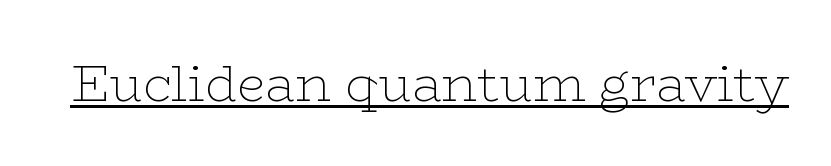
What decoration does the sample have? An underline. The gaps between neighbouring characters are ordinary and unremarkable. Spacing verdict: proportional, widths tailored to each character. Letterform terminals end in serifs throughout the passage. The lettering stays uniformly vertical, giving the passage a roman look.
